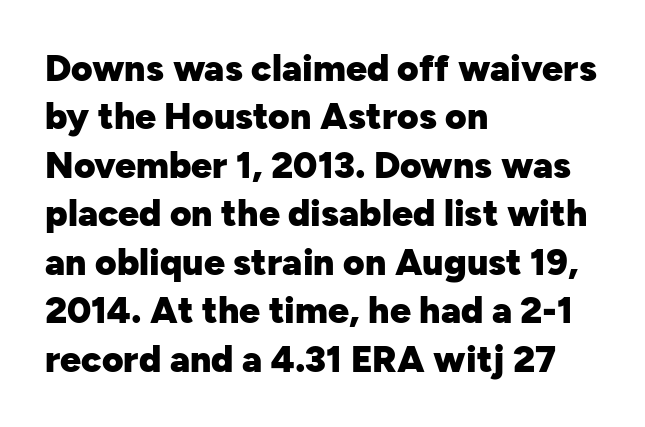
Q: Is the text bold? A: Yes.
Q: Is the text italic (slanted)? A: No, it is upright.
Q: Is the typeface a serif or a sans-serif typeface? A: Sans-serif.
Q: Is the text underlined? A: No.
Q: How is the paragraph aligned? A: Left-aligned.
Q: Is the spacing between letters normal or unusually wide? A: Normal.
Q: Is the spacing between lines tight, normal or loose? A: Normal.
Q: Width (condensed, normal, or wide)? A: Normal.
Q: Stroke contrast? A: Low.
Q: x-height? A: Medium.
Q: Monospaced? A: No.
